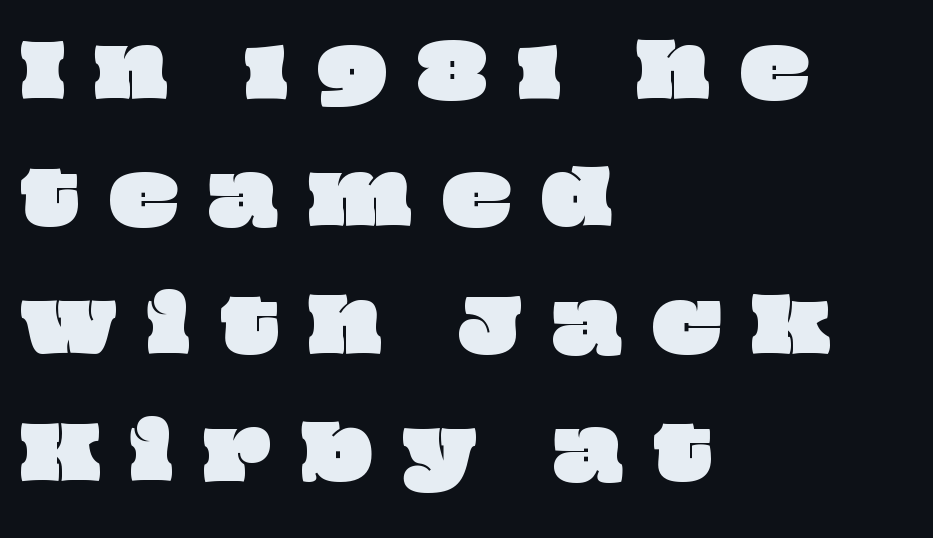
Alignment: flush left. Note the varied advance widths — an 'i' is clearly narrower than an 'm'. Anything drawn beneath the words? Only blank space. The type is letterspaced generously, with wide tracking.
